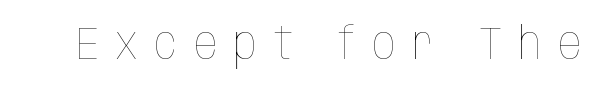
Each word looks stretched out because of the extra space between its letters. Each stroke keeps to a modest, everyday thickness or less. A roman cut, with each character standing at attention. Character widths vary here, with narrow letters taking less room than wide ones. The space beneath each line is pristine and unruled.
